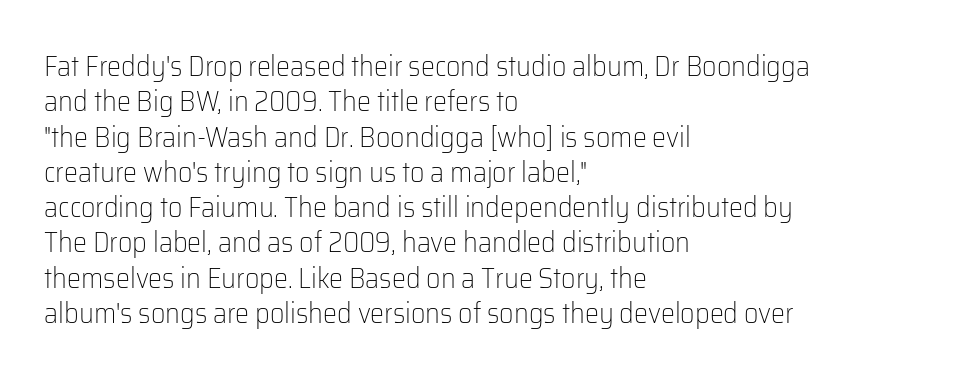
The image shows 28 px light sans-serif type, upright; set left-aligned, normal line spacing (1.26x), normal letter spacing, not underlined; low stroke contrast and a medium x-height.
